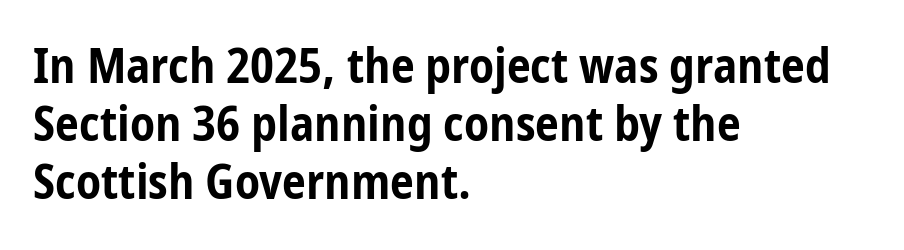
Q: Is the text bold? A: Yes.
Q: Is the text italic (slanted)? A: No, it is upright.
Q: Is the typeface a serif or a sans-serif typeface? A: Sans-serif.
Q: Is the text underlined? A: No.
Q: How is the paragraph aligned? A: Left-aligned.
Q: Is the spacing between letters normal or unusually wide? A: Normal.
Q: Width (condensed, normal, or wide)? A: Condensed.
Q: Stroke contrast? A: Low.
Q: x-height? A: Medium.
Q: Monospaced? A: No.
